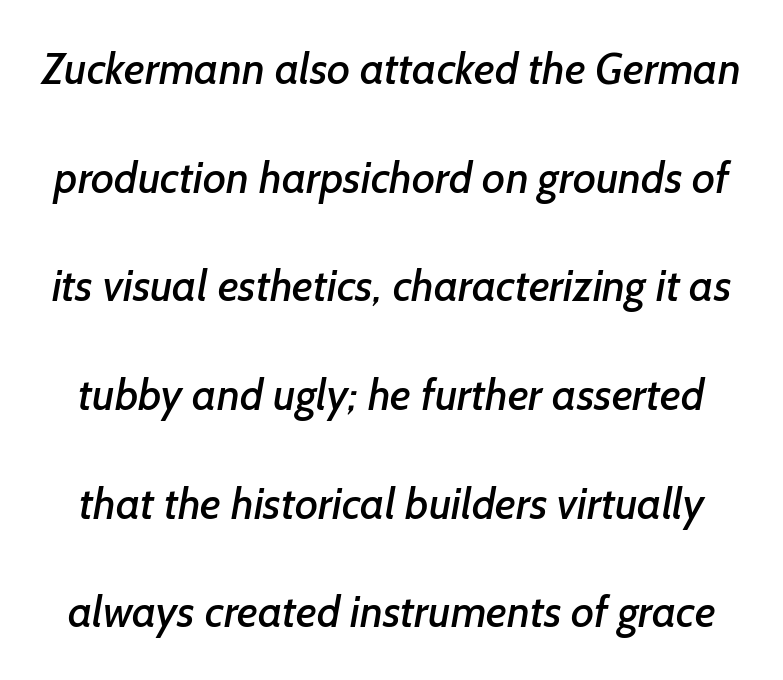
The image shows 44 px sans-serif type; set loose line spacing (2.47x), normal letter spacing, not underlined; low stroke contrast and a medium x-height.
